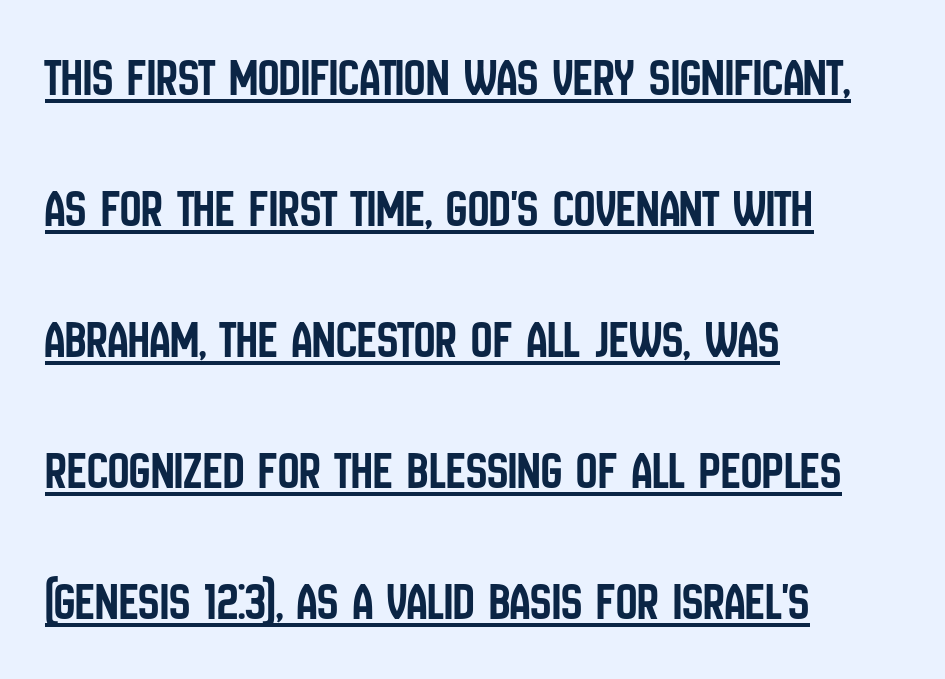
{"serif": "no", "italic": "no", "width": "condensed", "stroke_contrast": "low", "x_height": "large", "monospaced": "no", "underline": "yes", "align": "left", "line_spacing": "loose", "line_spacing_ratio": 2.47, "letter_spacing": "normal", "letter_spacing_em": 0.0, "glyph_px": 53}
